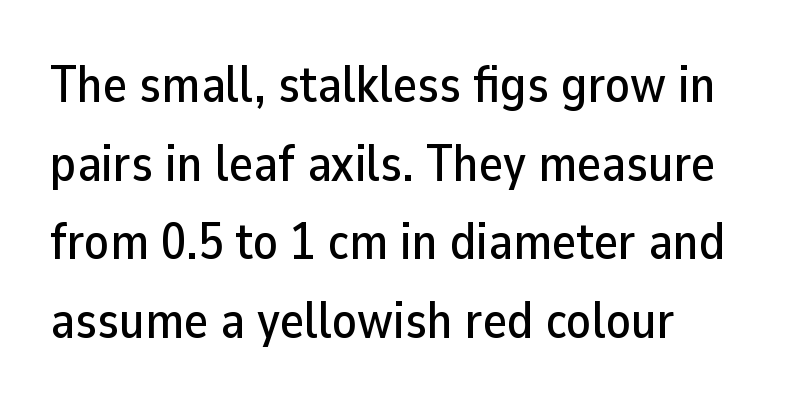
Q: Is the text italic (slanted)? A: No, it is upright.
Q: Is the typeface a serif or a sans-serif typeface? A: Sans-serif.
Q: Is the text underlined? A: No.
Q: How is the paragraph aligned? A: Left-aligned.
Q: Is the spacing between letters normal or unusually wide? A: Normal.
Q: Is the spacing between lines tight, normal or loose? A: Normal.
Q: Width (condensed, normal, or wide)? A: Normal.
Q: Stroke contrast? A: Low.
Q: x-height? A: Medium.
Q: Monospaced? A: No.
